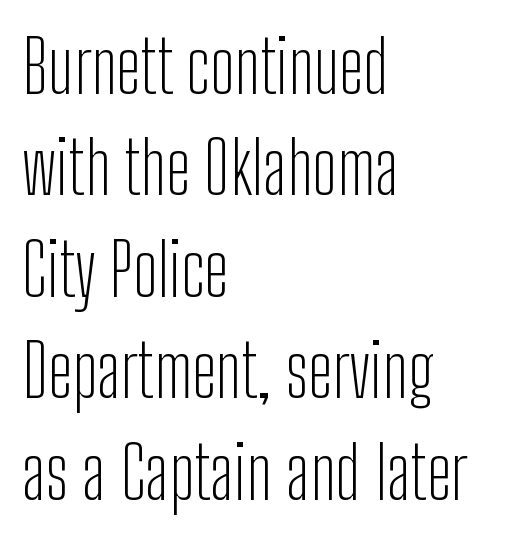
The image shows 73 px light, condensed sans-serif type, upright; set left-aligned, normal line spacing (1.39x), normal letter spacing, not underlined; low stroke contrast and a medium x-height.
